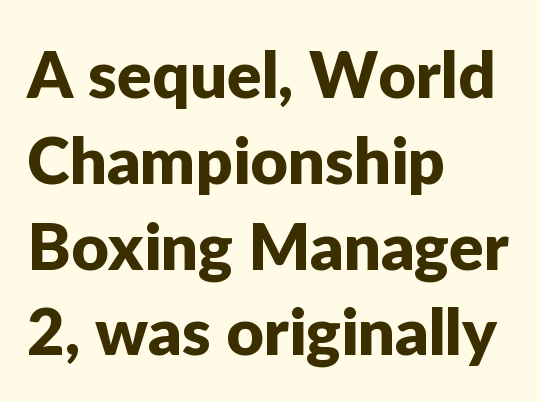
{"serif": "no", "italic": "no", "width": "normal", "stroke_contrast": "low", "x_height": "medium", "monospaced": "no", "underline": "no", "align": "left", "line_spacing": "normal", "line_spacing_ratio": 1.32, "letter_spacing": "normal", "letter_spacing_em": 0.0, "glyph_px": 65}
